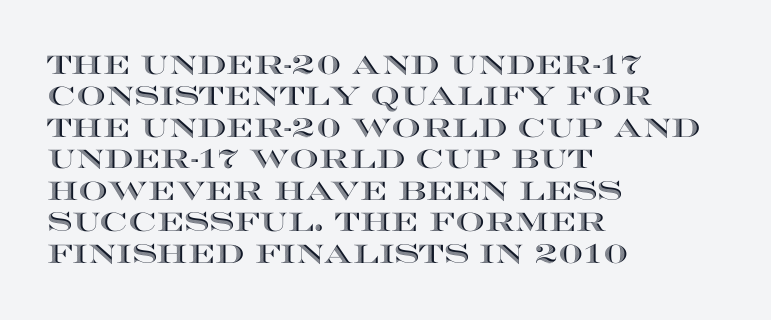
Tracking value appears to be zero — textbook default spacing. Rendered with straight, roman letterforms. Short and long lines alike share a common starting point at left. A bare baseline throughout the passage.
